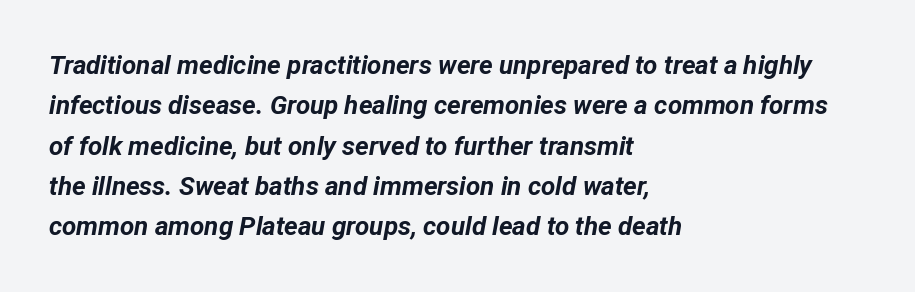
The image shows 26 px bold type, italic (leaning right); set left-aligned, normal line spacing (1.55x), normal letter spacing, not underlined.
